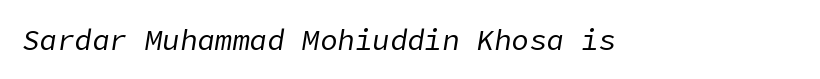
{"italic": "yes", "lean": "right", "slant_degrees": 9, "bold": "no", "weight": "regular", "width": "normal", "stroke_contrast": "low", "x_height": "medium", "underline": "no", "letter_spacing": "normal", "letter_spacing_em": 0.0, "glyph_px": 29}
